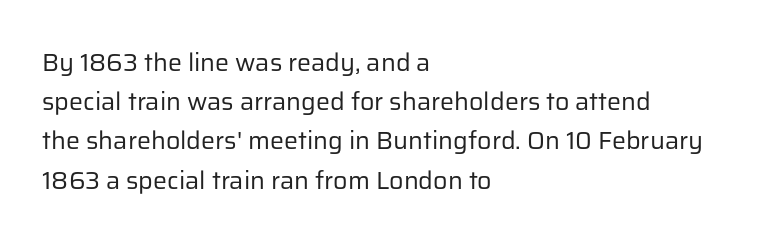
{"italic": "no", "bold": "no", "underline": "no", "align": "left", "line_spacing": "normal", "line_spacing_ratio": 1.57, "letter_spacing": "normal", "letter_spacing_em": 0.0, "glyph_px": 25}
